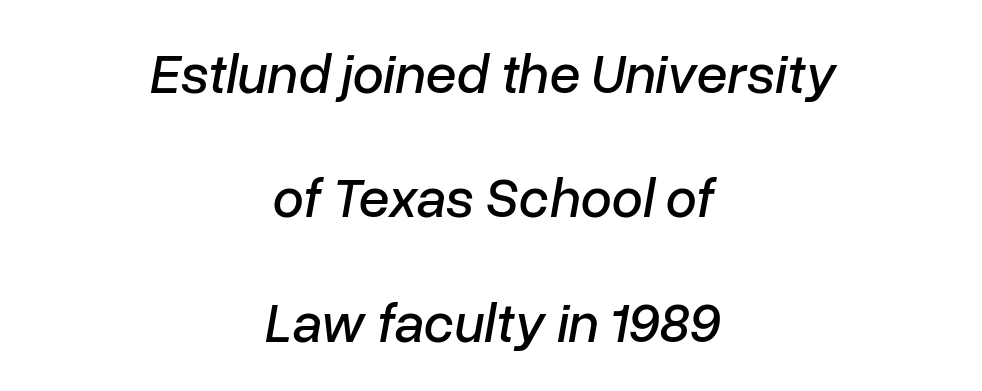
The passage shown is typed in a proportional face where columns would drift. The vertical gap from one line to the next is large. The specimen omits any rule beneath the text block's lines. Between one letter and the next there's only the usual sliver of space. One-word summary of the alignment: center.
